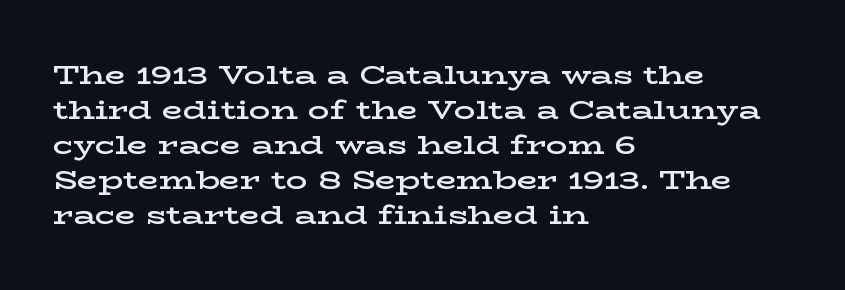
The image shows 27 px text type, upright; set left-aligned, normal line spacing (1.3x), normal letter spacing, not underlined.
